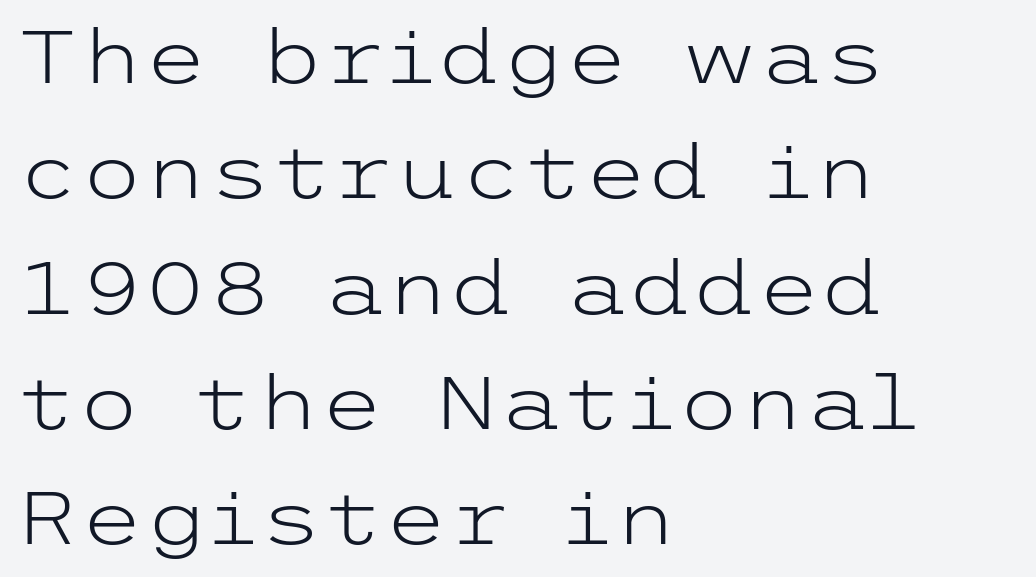
Q: Is the text bold? A: No.
Q: Is the text italic (slanted)? A: No, it is upright.
Q: Is the typeface a serif or a sans-serif typeface? A: Sans-serif.
Q: Is the text underlined? A: No.
Q: How is the paragraph aligned? A: Left-aligned.
Q: Is the spacing between letters normal or unusually wide? A: Normal.
Q: Is the spacing between lines tight, normal or loose? A: Normal.
Q: Width (condensed, normal, or wide)? A: Wide.
Q: Stroke contrast? A: Low.
Q: x-height? A: Medium.
